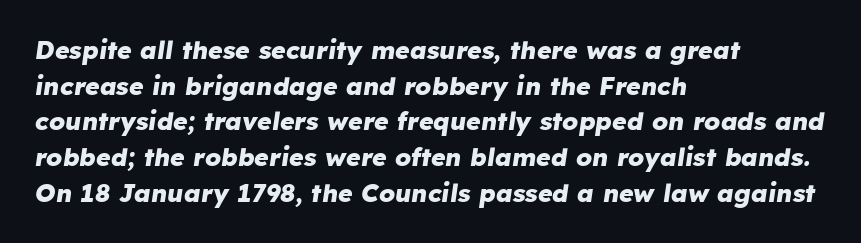
Q: Is the text bold? A: Yes.
Q: Is the text italic (slanted)? A: Yes, it leans right by about 8 degrees.
Q: Is the text underlined? A: No.
Q: How is the paragraph aligned? A: Left-aligned.
Q: Is the spacing between letters normal or unusually wide? A: Normal.
Q: Is the spacing between lines tight, normal or loose? A: Normal.
